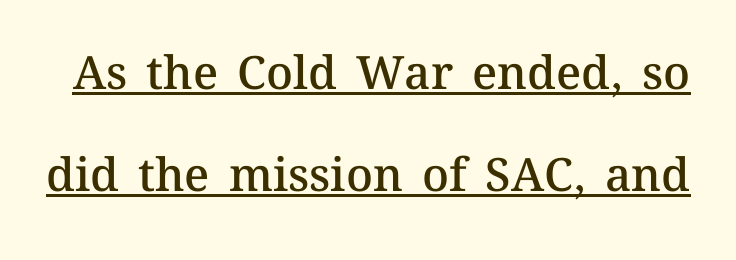
Q: Is the text bold? A: Semi-bold.
Q: Is the text italic (slanted)? A: No, it is upright.
Q: Is the text underlined? A: Yes.
Q: Is the spacing between letters normal or unusually wide? A: Normal.
Q: Is the spacing between lines tight, normal or loose? A: Loose.
Q: Width (condensed, normal, or wide)? A: Normal.
Q: Stroke contrast? A: Medium.
Q: x-height? A: Medium.
Q: Monospaced? A: No.
